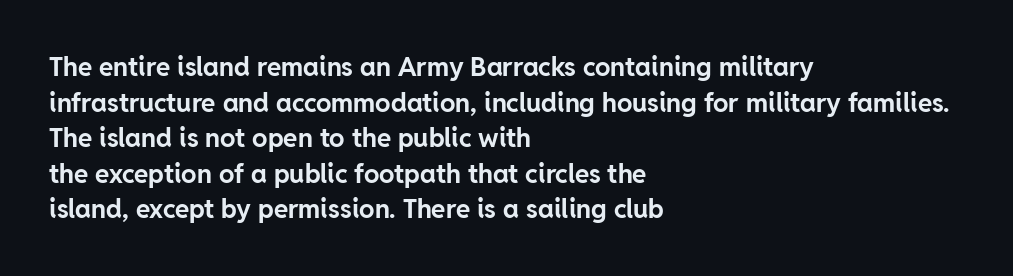
The image shows 26 px bold type, upright; set left-aligned, normal line spacing (1.37x), normal letter spacing, not underlined.
